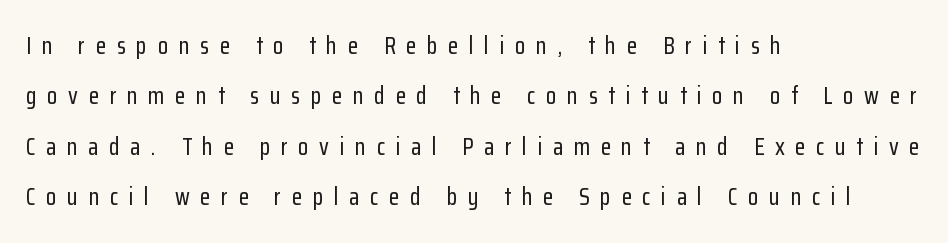
Q: Is the text italic (slanted)? A: No, it is upright.
Q: Is the text underlined? A: No.
Q: How is the paragraph aligned? A: Left-aligned.
Q: Is the spacing between letters normal or unusually wide? A: Unusually wide.
Q: Is the spacing between lines tight, normal or loose? A: Loose.
